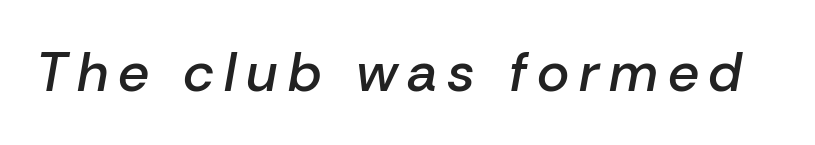
You could not count columns in this text — the font is proportionally spaced. A clean baseline with only descenders dipping below it. A bit beefed up — I'd call it semibold rather than bold. The font's italic variant was chosen for this text.
